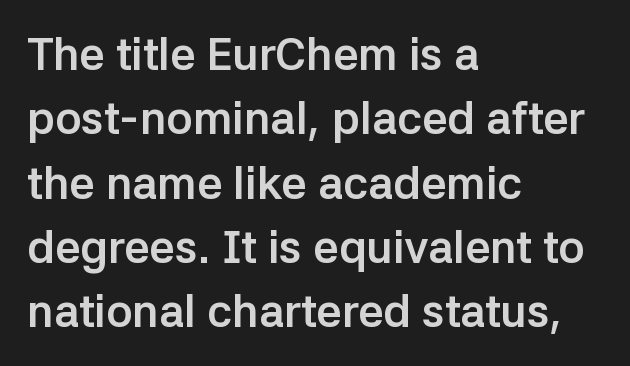
The text was rendered using a sans face with plain stroke endings. It's the straight-up-and-down kind of type. You could not count columns in this text — the font is proportionally spaced. Weight: bold.
